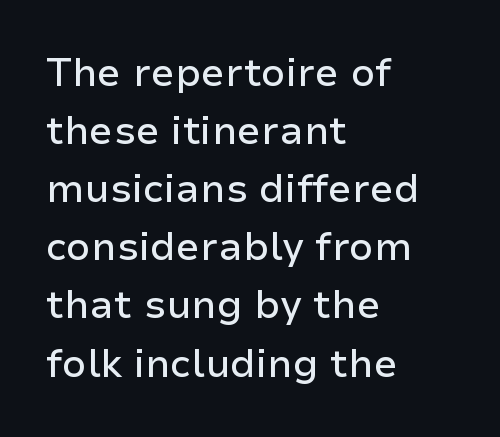
{"serif": "no", "italic": "no", "width": "normal", "stroke_contrast": "low", "x_height": "medium", "monospaced": "no", "underline": "no", "align": "left", "line_spacing": "normal", "line_spacing_ratio": 1.49, "letter_spacing": "normal", "letter_spacing_em": 0.0, "glyph_px": 39}
